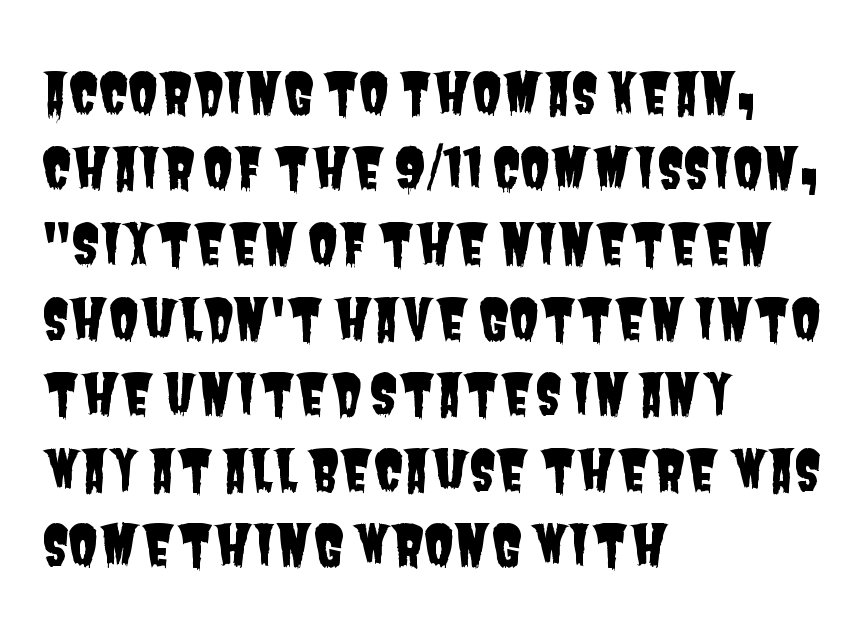
The font family rendered here belongs to the sans-serif group. Characters follow at the spacing the type designer built in. Visually the block forms a straight wall on the left and a jagged coastline on the right. Descender tails drop into unmarked territory.
